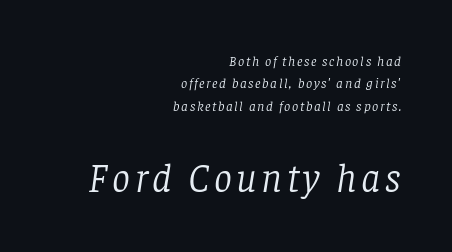
The emphasis by scale lands on block number two, below. The font is comparable to plain body text, perhaps lighter. Slanted lettering throughout. A student would call this right alignment; a typographer would say flush right, rag left. Varying glyph widths throughout — classic text-font behaviour. If you measured baseline to baseline, you'd find a middling distance.
